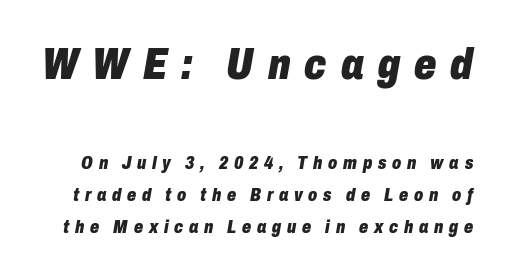
The image shows 44 px heavy, condensed type, italic (leaning right); set line spacing 1.77x, unusually wide letter spacing (+0.32 em), not underlined; the first (top) block is 2.44x larger; low stroke contrast and a medium x-height.
